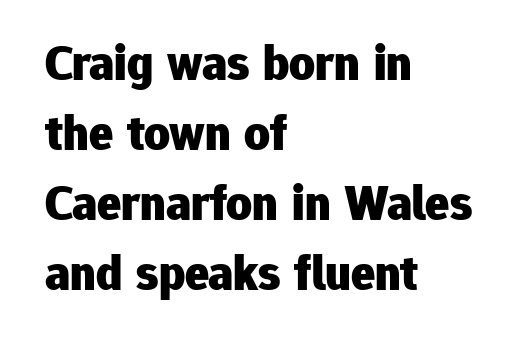
Leftover space on each line is placed entirely after the last word. Descenders are the only things crossing below the line. This is roman type, the default non-slanted kind. Is this a fixed-width face? No — the glyphs have proportional, varying widths. Type style note: lacks serifs. Chunky letters — that's bold for sure.
